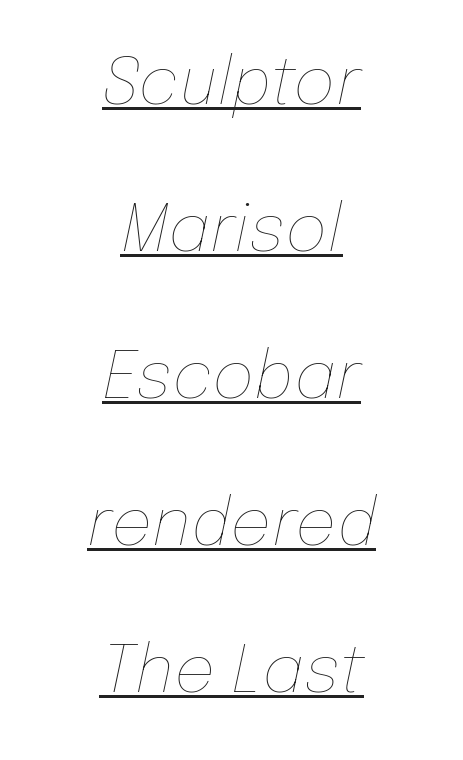
Q: Is the text bold? A: No.
Q: Is the text italic (slanted)? A: Yes, it leans right by about 12 degrees.
Q: Is the text underlined? A: Yes.
Q: How is the paragraph aligned? A: Centered.
Q: Is the spacing between letters normal or unusually wide? A: Normal.
Q: Is the spacing between lines tight, normal or loose? A: Loose.
Q: Width (condensed, normal, or wide)? A: Normal.
Q: Stroke contrast? A: Low.
Q: x-height? A: Medium.
Q: Monospaced? A: No.
